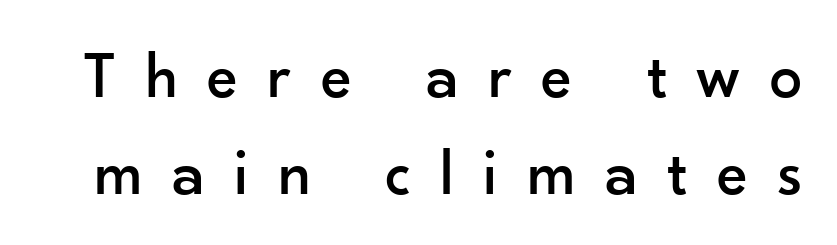
The image shows 65 px sans-serif type, upright; set normal line spacing (1.5x), unusually wide letter spacing (+0.45 em), not underlined; low stroke contrast and a small x-height.
